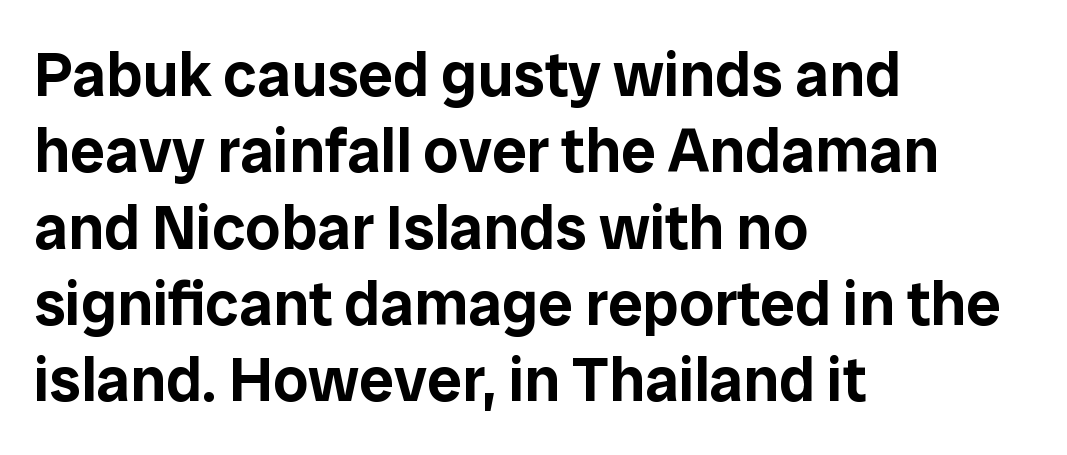
Q: Is the text italic (slanted)? A: No, it is upright.
Q: Is the typeface a serif or a sans-serif typeface? A: Sans-serif.
Q: Is the text underlined? A: No.
Q: How is the paragraph aligned? A: Left-aligned.
Q: Is the spacing between letters normal or unusually wide? A: Normal.
Q: Width (condensed, normal, or wide)? A: Normal.
Q: Stroke contrast? A: Low.
Q: x-height? A: Medium.
Q: Monospaced? A: No.
